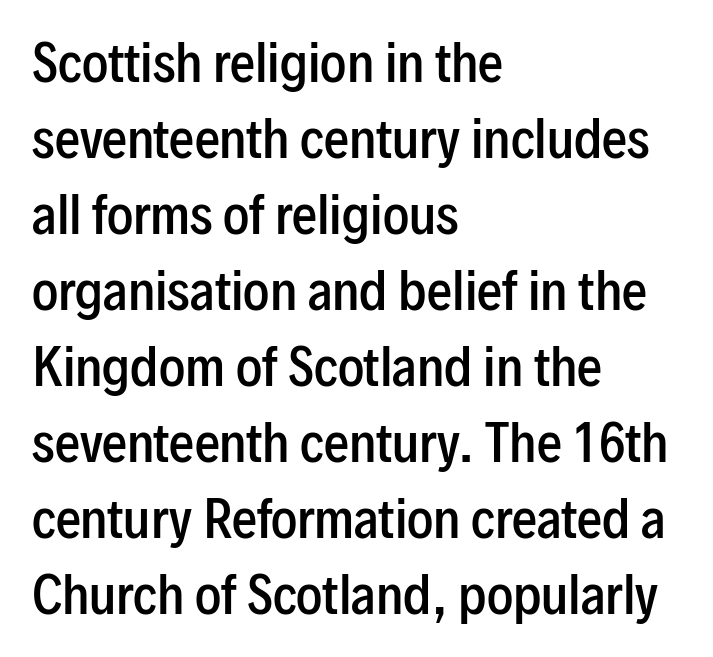
{"serif": "no", "italic": "no", "bold": "semi", "weight": "semibold", "width": "condensed", "stroke_contrast": "low", "x_height": "medium", "monospaced": "no", "underline": "no", "align": "left", "line_spacing": "normal", "line_spacing_ratio": 1.52, "letter_spacing": "normal", "letter_spacing_em": 0.0, "glyph_px": 50}
